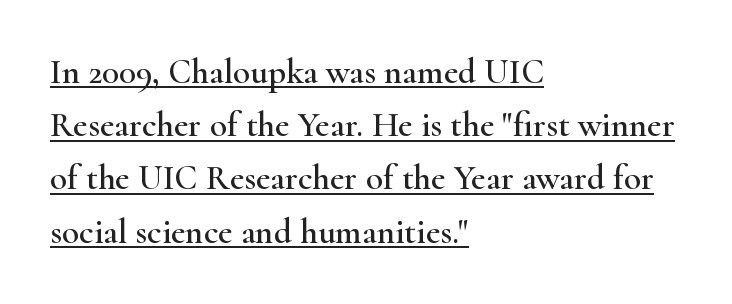
The rendering uses natural spacing where letterforms have individual widths. The passage shown is typeset with a serif family. Quick note: interline space is typical. Inter-character spacing is left at the font's built-in metrics. This rendering features underlined lettering.
